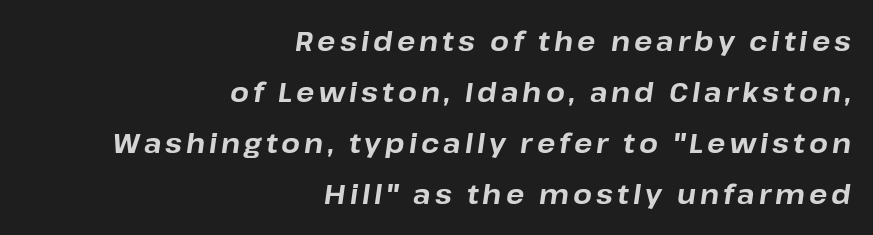
Q: Is the text bold? A: Yes.
Q: Is the text italic (slanted)? A: Yes, it leans right by about 8 degrees.
Q: Is the text underlined? A: No.
Q: How is the paragraph aligned? A: Right-aligned.
